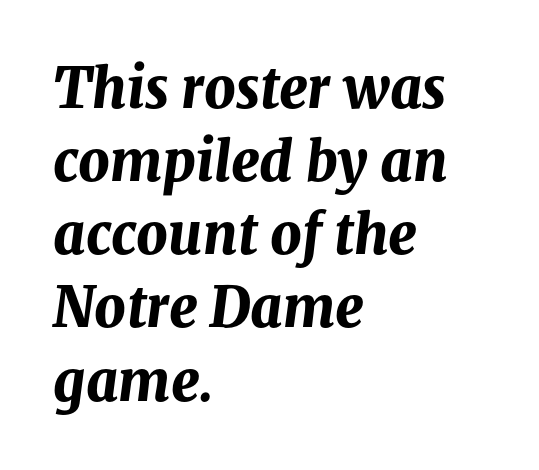
Q: Is the text bold? A: Yes.
Q: Is the text italic (slanted)? A: Yes, it leans right by about 8 degrees.
Q: Is the text underlined? A: No.
Q: How is the paragraph aligned? A: Left-aligned.
Q: Is the spacing between letters normal or unusually wide? A: Normal.
Q: Is the spacing between lines tight, normal or loose? A: Normal.
Q: Width (condensed, normal, or wide)? A: Normal.
Q: Stroke contrast? A: Medium.
Q: x-height? A: Medium.
Q: Monospaced? A: No.
